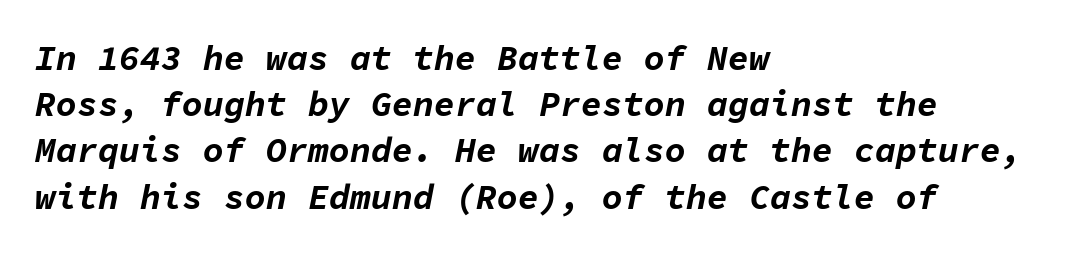
{"italic": "yes", "lean": "right", "slant_degrees": 11, "bold": "yes", "weight": "bold", "width": "normal", "stroke_contrast": "low", "x_height": "medium", "monospaced": "yes", "underline": "no", "align": "left", "line_spacing": "normal", "line_spacing_ratio": 1.32, "letter_spacing": "normal", "letter_spacing_em": 0.0, "glyph_px": 35}
